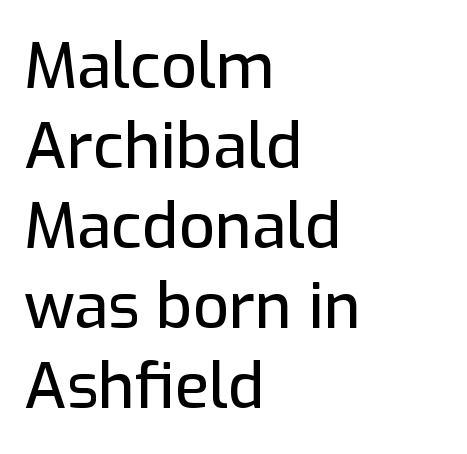
The image shows 63 px sans-serif type, upright; set left-aligned, normal line spacing (1.27x), normal letter spacing, not underlined; low stroke contrast and a medium x-height.
